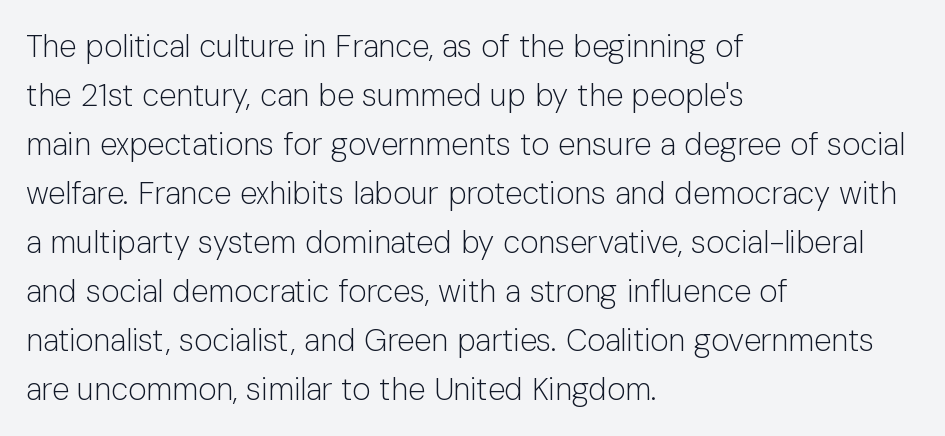
The image shows 31 px light sans-serif type, upright; set left-aligned, normal line spacing (1.58x), normal letter spacing, not underlined; low stroke contrast and a medium x-height.
